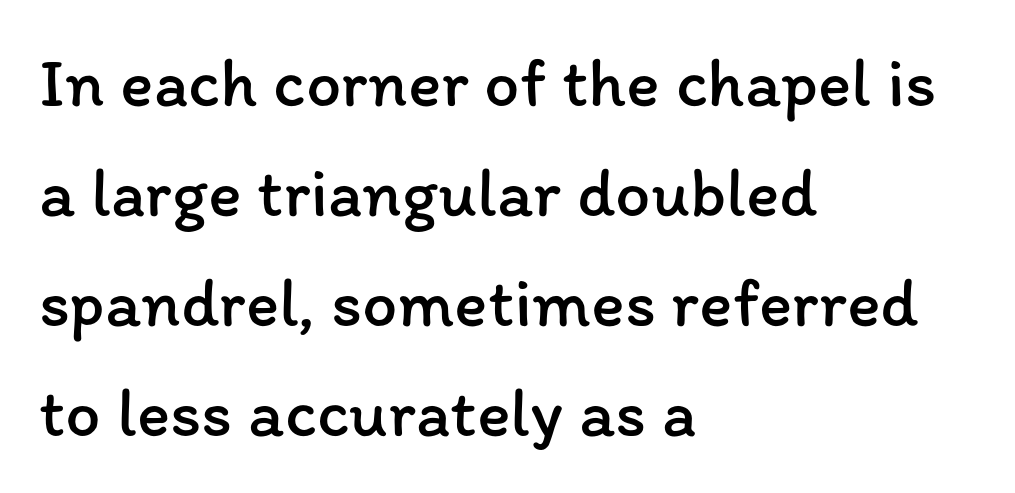
The image shows 70 px regular-weight type, upright; set left-aligned, normal line spacing (1.57x), normal letter spacing, not underlined; low stroke contrast and a medium x-height.
